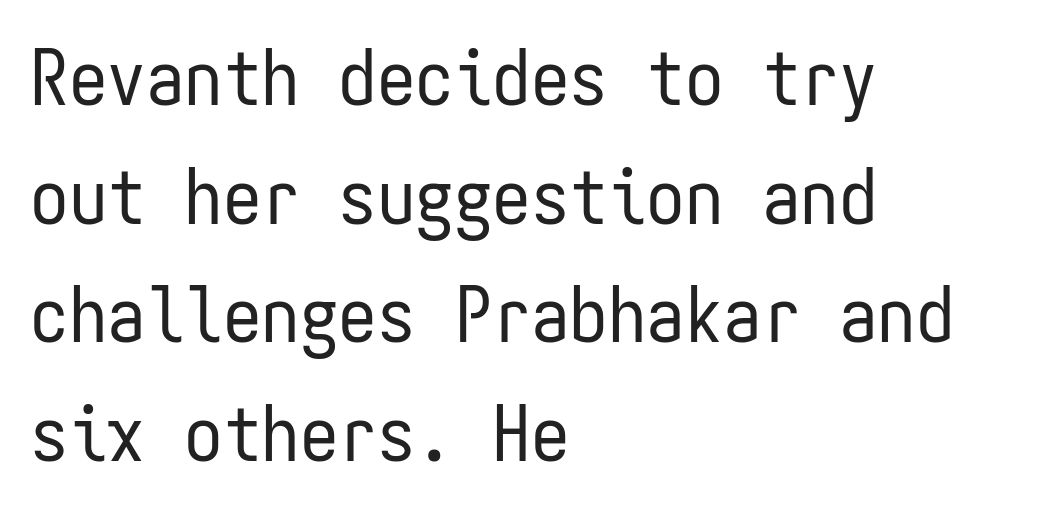
The image shows 77 px regular-weight, condensed sans-serif type, upright, monospaced; set left-aligned, normal line spacing (1.54x), normal letter spacing, not underlined; low stroke contrast and a medium x-height.
